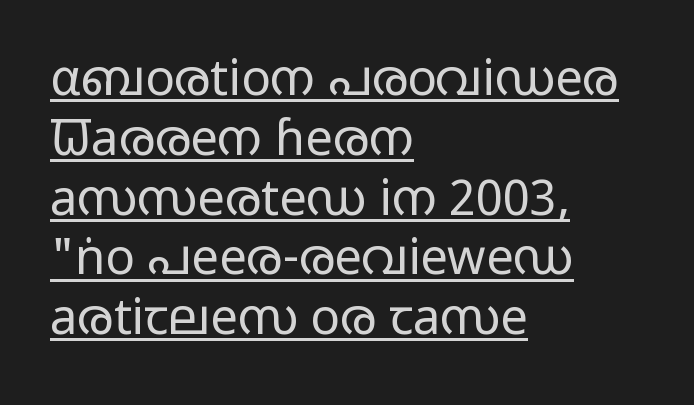
Summary of weight: not heavy and not bold. The specimen includes a rule beneath the text block's lines. To sum up the face: it is a sans, with no serifs. Tracking here is standard; glyphs follow each other at the usual distance.
